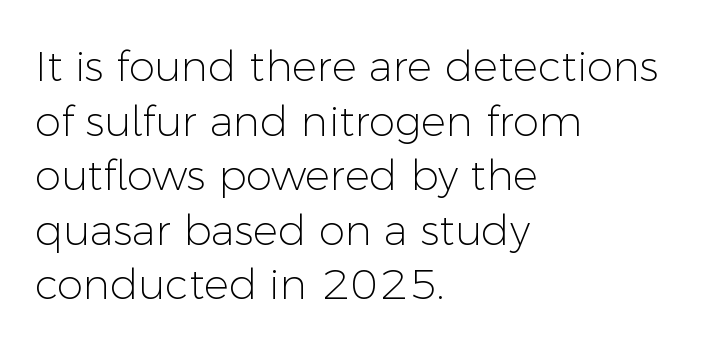
{"serif": "no", "italic": "no", "bold": "no", "weight": "light", "width": "normal", "stroke_contrast": "low", "x_height": "medium", "monospaced": "no", "underline": "no", "align": "left", "line_spacing": "normal", "line_spacing_ratio": 1.3, "letter_spacing": "normal", "letter_spacing_em": 0.0, "glyph_px": 42}
